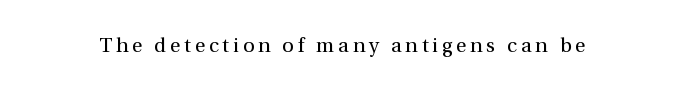
The type sits square on the baseline with zero lean. The strip under each line holds only bare page. Is the stroke heavy? The answer is a plain regular-or-lighter.
